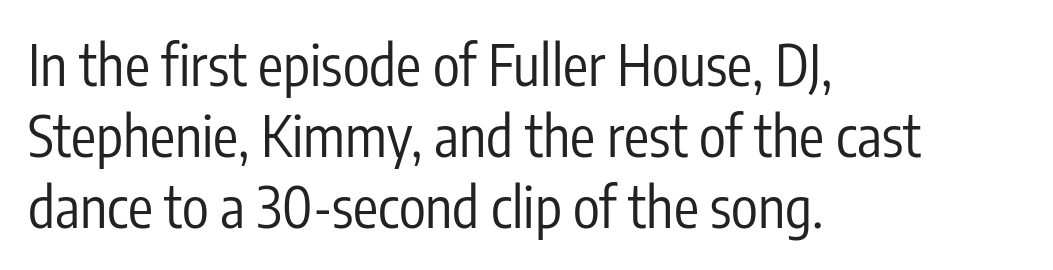
The image shows 56 px regular-weight, condensed sans-serif type, upright; set left-aligned, normal line spacing (1.27x), normal letter spacing, not underlined; low stroke contrast and a medium x-height.
